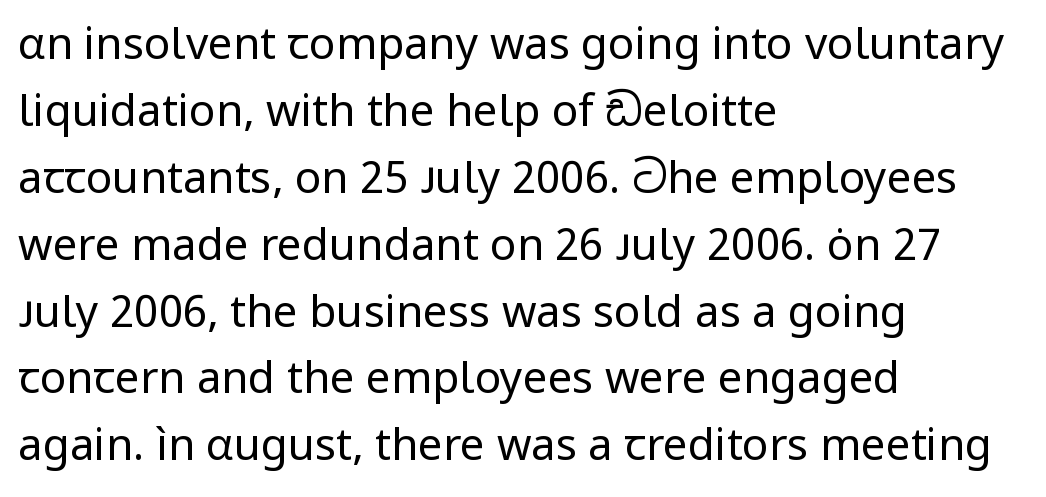
Successive baselines arrive at the customary interval. Nothing heavy about these letters — not bold at all. The rag falls on the right side of this text block. Are there feet on the stems? There aren't — it's a sans. This sample has the flowing, uneven cadence of proportional lettering.
